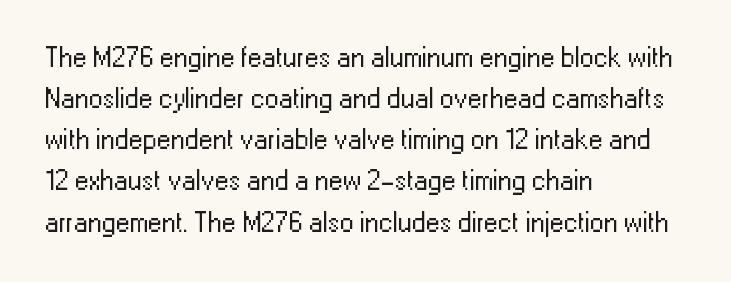
Q: Is the text bold? A: No.
Q: Is the text italic (slanted)? A: No, it is upright.
Q: Is the typeface a serif or a sans-serif typeface? A: Sans-serif.
Q: Is the text underlined? A: No.
Q: How is the paragraph aligned? A: Left-aligned.
Q: Is the spacing between letters normal or unusually wide? A: Normal.
Q: Is the spacing between lines tight, normal or loose? A: Normal.
Q: Width (condensed, normal, or wide)? A: Normal.
Q: Stroke contrast? A: Low.
Q: x-height? A: Medium.
Q: Monospaced? A: No.
